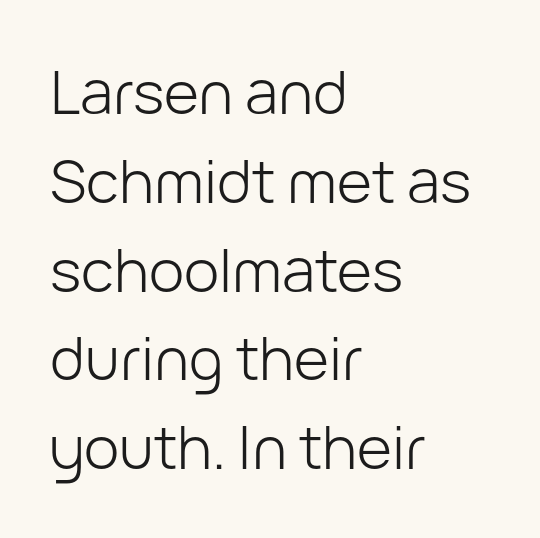
Q: Is the text bold? A: No.
Q: Is the text italic (slanted)? A: No, it is upright.
Q: Is the typeface a serif or a sans-serif typeface? A: Sans-serif.
Q: Is the text underlined? A: No.
Q: How is the paragraph aligned? A: Left-aligned.
Q: Is the spacing between letters normal or unusually wide? A: Normal.
Q: Is the spacing between lines tight, normal or loose? A: Normal.
Q: Width (condensed, normal, or wide)? A: Normal.
Q: Stroke contrast? A: Low.
Q: x-height? A: Medium.
Q: Monospaced? A: No.
